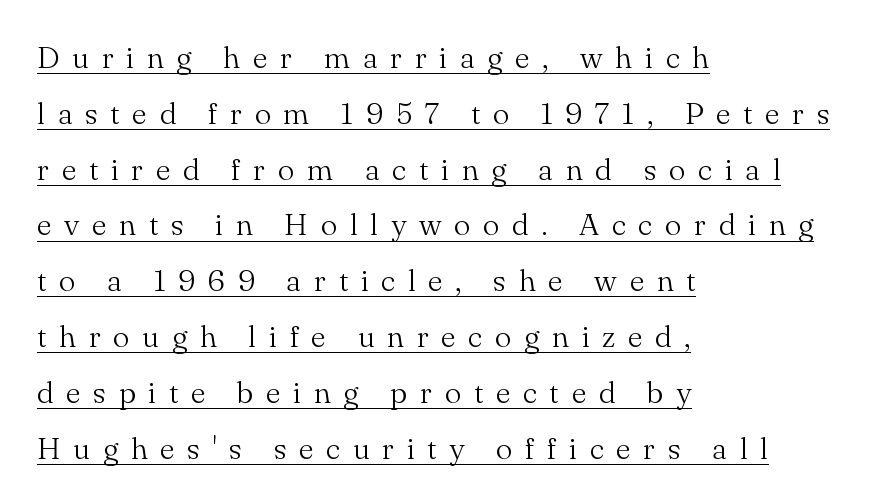
Teacher's note: observe the even left margin — that is flush-left alignment. Someone cranked the tracking dial way up on this one. The rendering shows small feet on the letterforms — a serif design. These lines are rendered in a variable-pitch font. Weight: not bold — regular or lighter. The lettering stays uniformly vertical, giving the passage a roman look.
